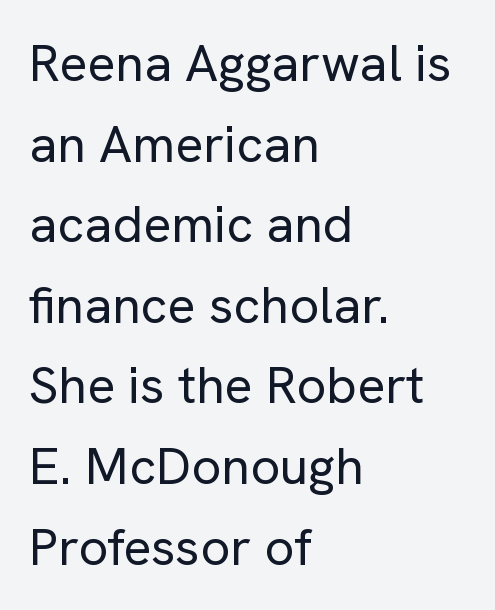
The image shows 52 px regular-weight sans-serif type, upright; set left-aligned, normal line spacing (1.55x), normal letter spacing, not underlined; low stroke contrast and a medium x-height.
